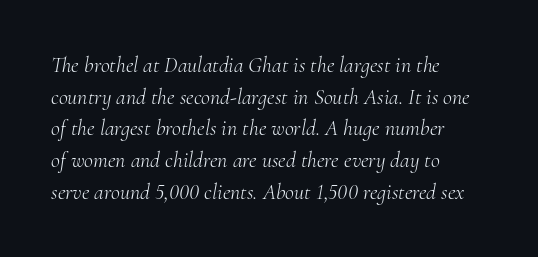
The image shows 22 px text type, italic (leaning right); set left-aligned, normal line spacing (1.44x), normal letter spacing, not underlined.
